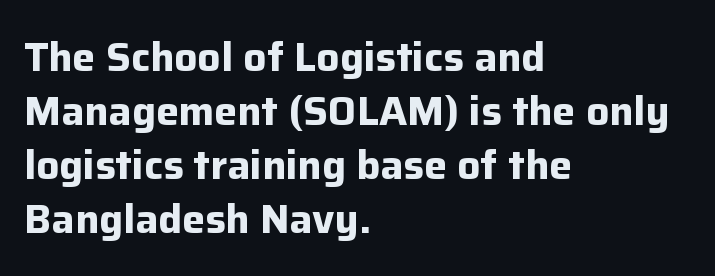
No extra tracking has been applied to these lines. All the whitespace from short lines collects on the right. Here the designer chose a conventional face with non-uniform glyph widths. The passage shown is not underscored anywhere. These words are printed bold, with thick strokes throughout. Interline gaps are of average width in this sample.
